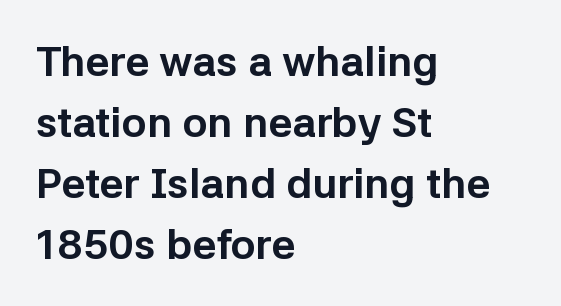
{"serif": "no", "italic": "no", "bold": "yes", "weight": "bold", "width": "normal", "stroke_contrast": "low", "x_height": "medium", "monospaced": "no", "underline": "no", "align": "left", "line_spacing": "normal", "line_spacing_ratio": 1.45, "letter_spacing": "normal", "letter_spacing_em": 0.0, "glyph_px": 42}
